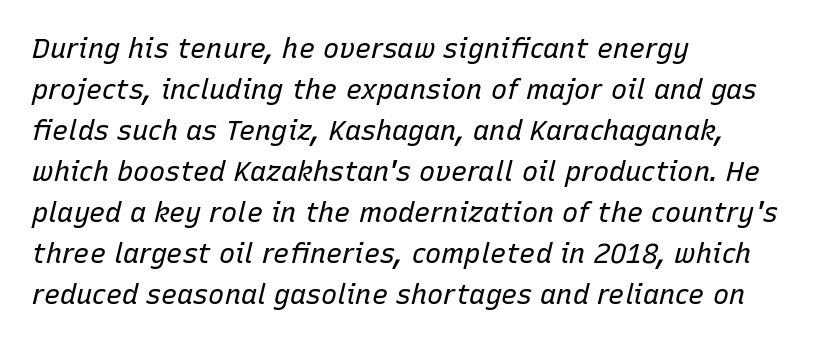
The image shows 27 px text type, italic (leaning right); set left-aligned, normal line spacing (1.52x), normal letter spacing, not underlined.
